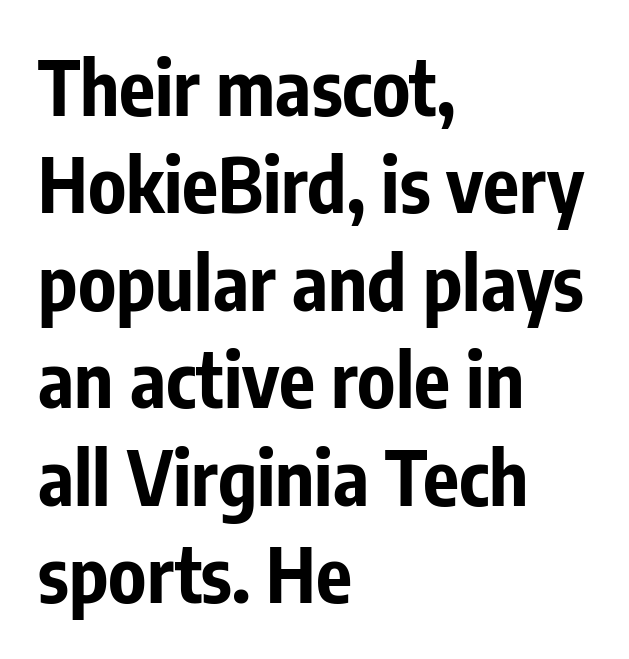
Q: Is the text bold? A: Yes.
Q: Is the text italic (slanted)? A: No, it is upright.
Q: Is the typeface a serif or a sans-serif typeface? A: Sans-serif.
Q: Is the text underlined? A: No.
Q: How is the paragraph aligned? A: Left-aligned.
Q: Is the spacing between letters normal or unusually wide? A: Normal.
Q: Is the spacing between lines tight, normal or loose? A: Normal.
Q: Width (condensed, normal, or wide)? A: Condensed.
Q: Stroke contrast? A: Low.
Q: x-height? A: Medium.
Q: Monospaced? A: No.
